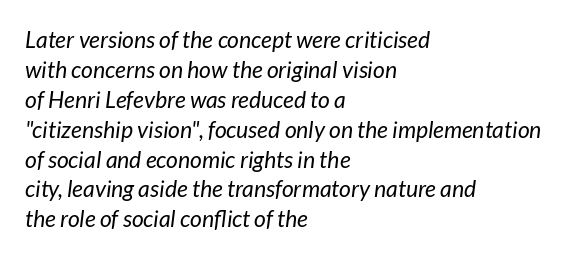
{"italic": "yes", "lean": "right", "slant_degrees": 7, "bold": "no", "underline": "no", "align": "left", "line_spacing": "normal", "line_spacing_ratio": 1.3, "letter_spacing": "normal", "letter_spacing_em": 0.0, "glyph_px": 23}
